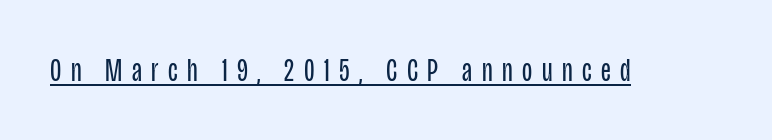
The image shows 33 px regular-weight, condensed sans-serif type, upright; set unusually wide letter spacing (+0.29 em), underlined; low stroke contrast and a large x-height.
